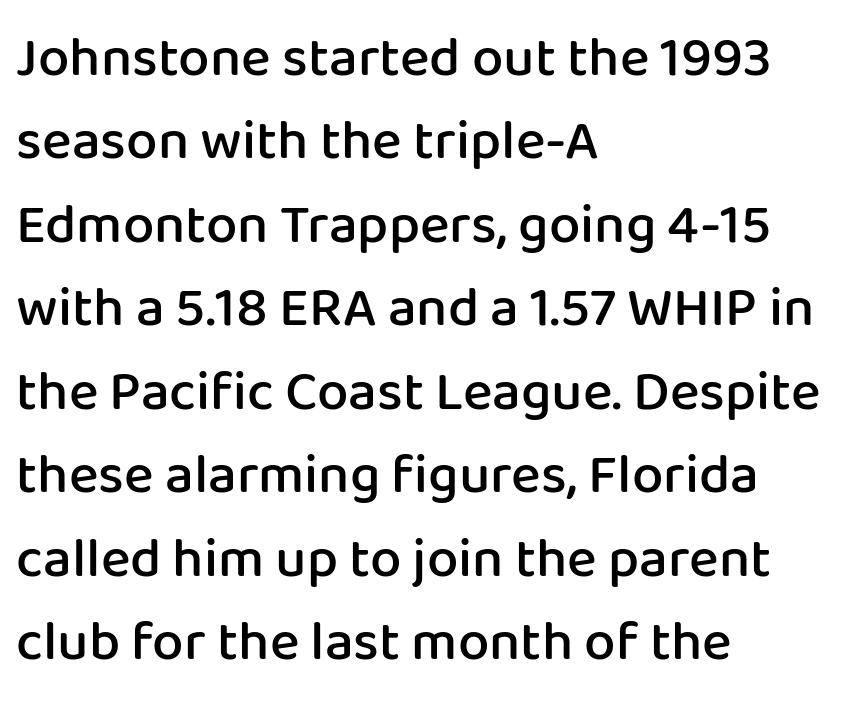
Q: Is the text bold? A: Semi-bold.
Q: Is the text italic (slanted)? A: No, it is upright.
Q: Is the typeface a serif or a sans-serif typeface? A: Sans-serif.
Q: Is the text underlined? A: No.
Q: How is the paragraph aligned? A: Left-aligned.
Q: Is the spacing between letters normal or unusually wide? A: Normal.
Q: Is the spacing between lines tight, normal or loose? A: Normal.
Q: Width (condensed, normal, or wide)? A: Normal.
Q: Stroke contrast? A: Low.
Q: x-height? A: Medium.
Q: Monospaced? A: No.
